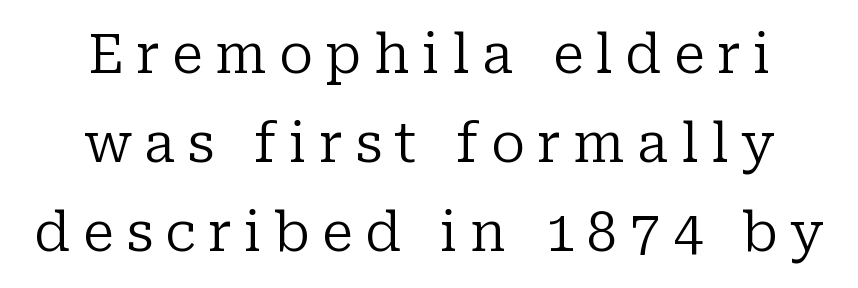
The letters advance in unequal steps, a hallmark of proportional type. If you drew a line through each stem, it would be perfectly vertical. These lines sit exactly where default settings would place them. Each letter's strokes conclude with small projecting serifs.
